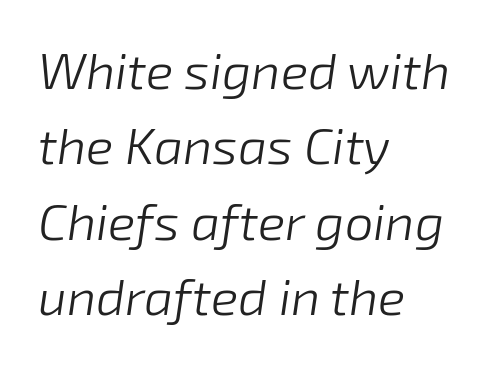
Summary of weight: not heavy and not bold. The foot of each line stays bare and open. Do the characters align in a grid? No, the font is proportional. Rows of type keep a routine distance in the vertical direction. Students, note that the glyphs here touch the page at normal intervals.
